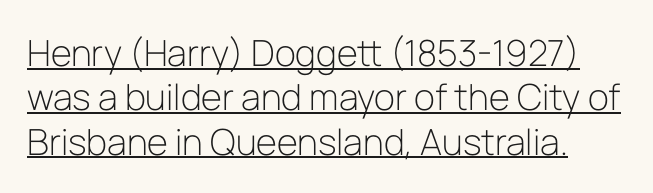
{"serif": "no", "italic": "no", "bold": "no", "weight": "light", "width": "normal", "stroke_contrast": "low", "x_height": "medium", "monospaced": "no", "underline": "yes", "line_spacing_ratio": 1.23, "letter_spacing": "normal", "letter_spacing_em": 0.0, "glyph_px": 36}
